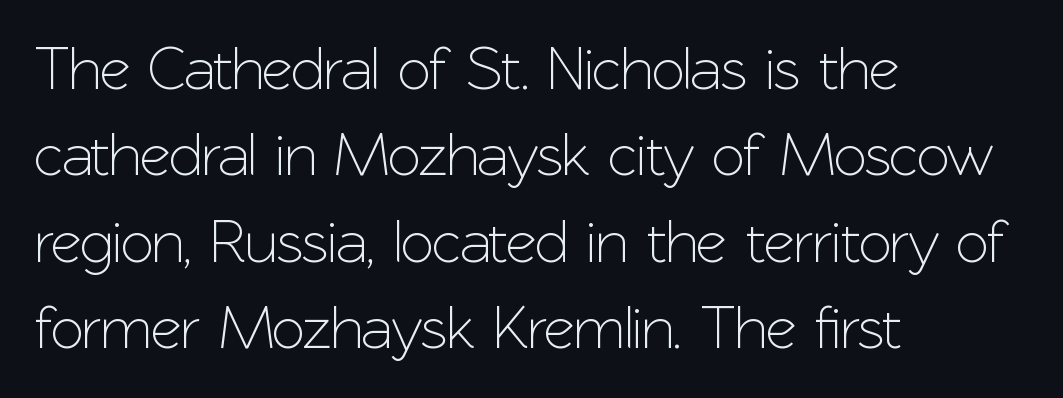
{"serif": "no", "italic": "no", "width": "normal", "stroke_contrast": "low", "x_height": "medium", "monospaced": "no", "underline": "no", "align": "left", "line_spacing": "normal", "line_spacing_ratio": 1.44, "letter_spacing": "normal", "letter_spacing_em": 0.0, "glyph_px": 60}
